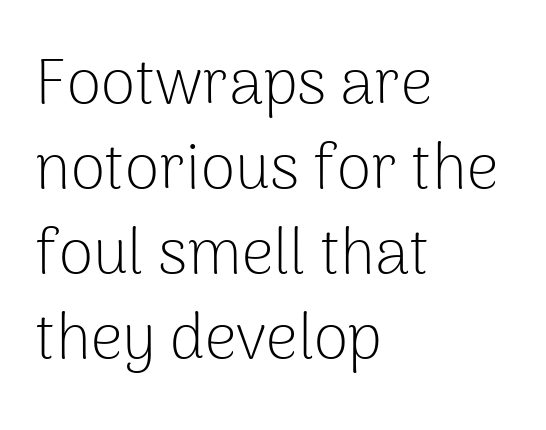
Q: Is the text bold? A: No.
Q: Is the text italic (slanted)? A: No, it is upright.
Q: Is the typeface a serif or a sans-serif typeface? A: Sans-serif.
Q: Is the text underlined? A: No.
Q: How is the paragraph aligned? A: Left-aligned.
Q: Is the spacing between letters normal or unusually wide? A: Normal.
Q: Is the spacing between lines tight, normal or loose? A: Normal.
Q: Width (condensed, normal, or wide)? A: Normal.
Q: Stroke contrast? A: Low.
Q: x-height? A: Medium.
Q: Monospaced? A: No.
